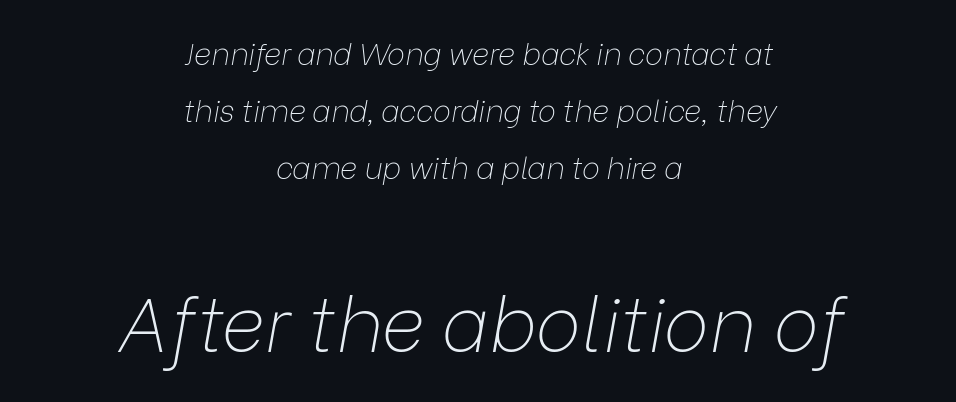
Q: Is the text bold? A: No.
Q: Is the text italic (slanted)? A: Yes, it leans right by about 9 degrees.
Q: Is the text underlined? A: No.
Q: How is the paragraph aligned? A: Centered.
Q: Is the spacing between letters normal or unusually wide? A: Normal.
Q: Is the spacing between lines tight, normal or loose? A: Loose.
Q: Which block of text is set in a larger size, the first (top) or the second (bottom)? A: The second (bottom) one.
Q: Width (condensed, normal, or wide)? A: Normal.
Q: Stroke contrast? A: Low.
Q: x-height? A: Medium.
Q: Monospaced? A: No.
